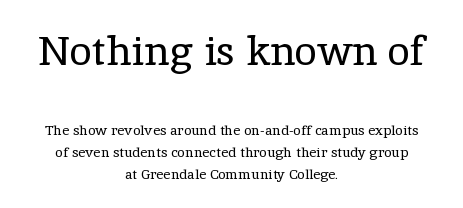
{"serif": "yes", "italic": "no", "bold": "no", "weight": "regular", "width": "normal", "x_height": "medium", "monospaced": "no", "underline": "no", "align": "center", "line_spacing": "normal", "line_spacing_ratio": 1.57, "letter_spacing": "normal", "letter_spacing_em": 0.0, "larger_block": "first", "size_ratio": 2.93, "glyph_px": 41}
